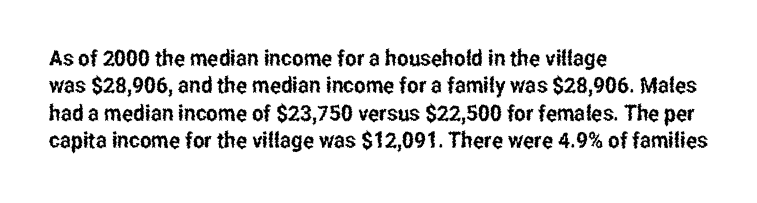
The image shows 22 px text type, upright; set left-aligned, line spacing 1.24x, normal letter spacing, not underlined.
